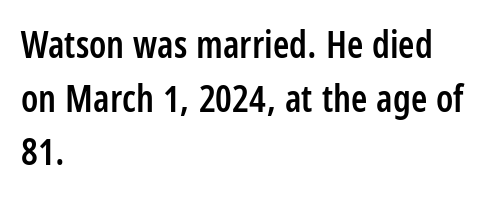
The image shows 37 px semibold, condensed sans-serif type, upright; set left-aligned, normal line spacing (1.45x), normal letter spacing, not underlined; low stroke contrast and a large x-height.
